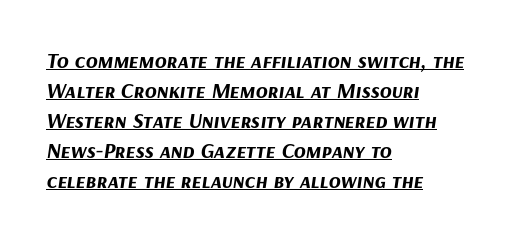
{"italic": "yes", "lean": "right", "slant_degrees": 9, "bold": "yes", "underline": "yes", "align": "left", "line_spacing": "normal", "line_spacing_ratio": 1.36, "letter_spacing": "normal", "letter_spacing_em": 0.0, "glyph_px": 22}
